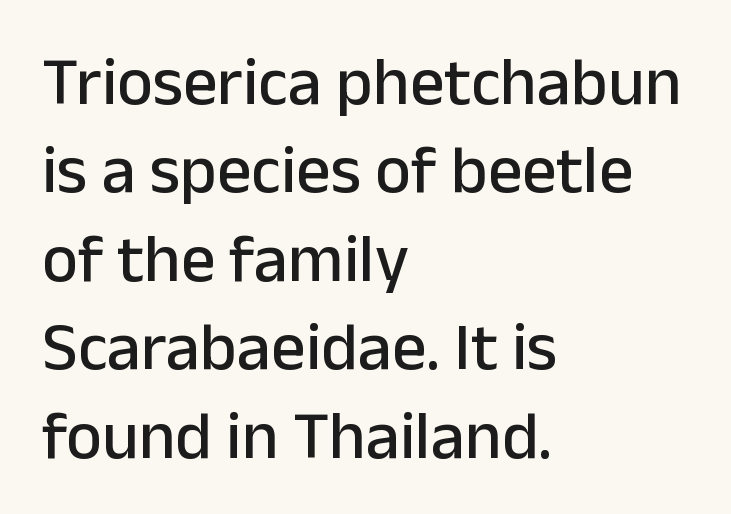
A typesetter would call this proportional, since set widths differ per character. Anything drawn beneath the words? Only blank space. The line texture is even and compact thanks to regular tracking. The block of text has a typical density, with ordinary space between rows. The rendering shows plain stroke endings on the letterforms — a sans-serif design.
